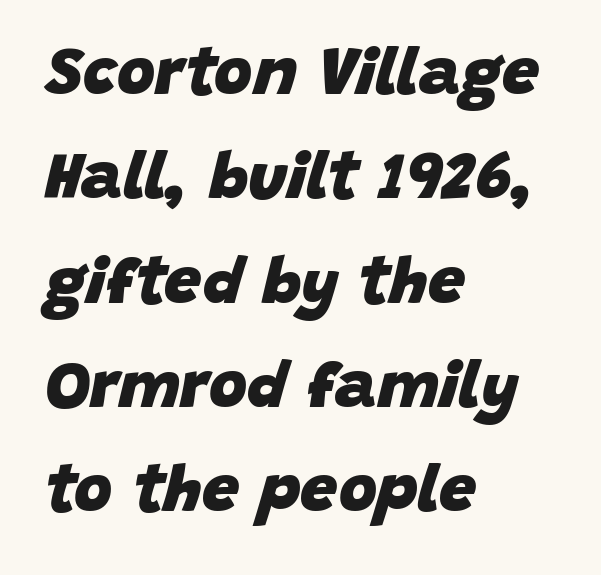
The image shows 66 px heavy type, italic (leaning right); set left-aligned, normal line spacing (1.58x), normal letter spacing, not underlined; low stroke contrast and a large x-height.
